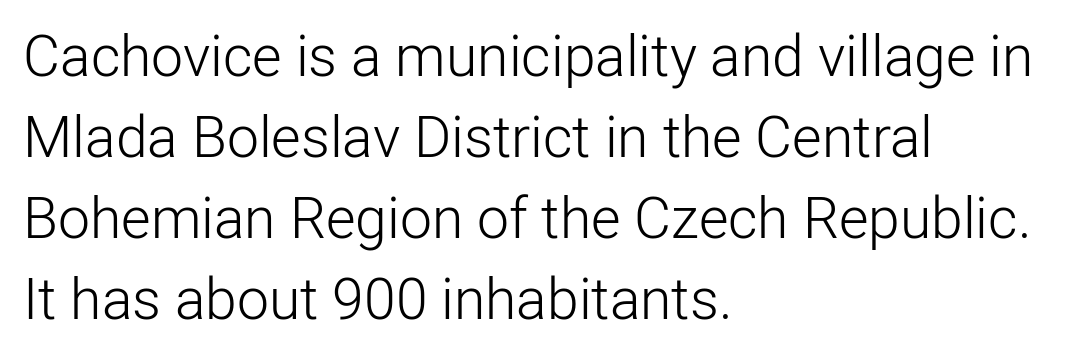
{"serif": "no", "italic": "no", "bold": "no", "weight": "light", "width": "normal", "stroke_contrast": "low", "x_height": "medium", "monospaced": "no", "underline": "no", "align": "left", "line_spacing": "normal", "line_spacing_ratio": 1.42, "letter_spacing": "normal", "letter_spacing_em": 0.0, "glyph_px": 57}
